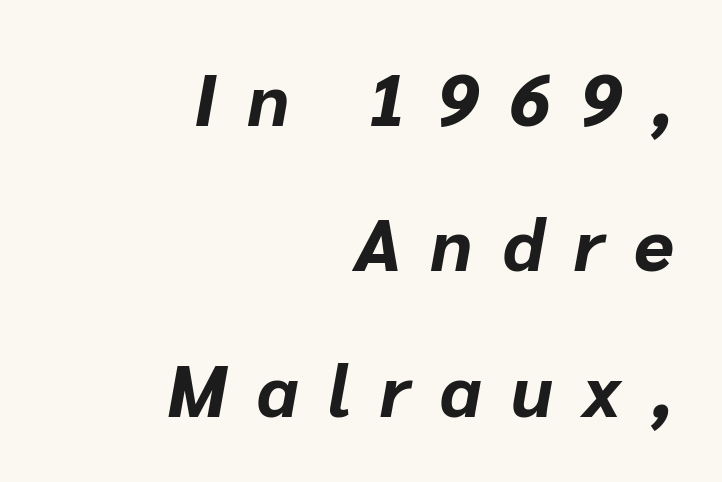
Posture: slanted. The lines in this sample share a right terminus and differ only in where they begin. The face used here is proportionally spaced, like ordinary book or web type. These words are printed bold, with thick strokes throughout. Nobody drew a line under any word here. Loose tracking; the words dissolve into strings of separated letters.
